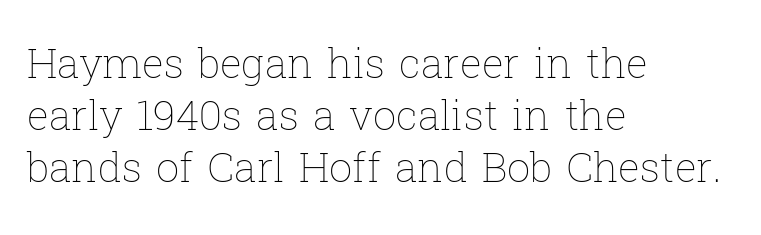
The image shows 41 px thin type, upright; set left-aligned, normal line spacing (1.27x), normal letter spacing, not underlined; low stroke contrast and a medium x-height.
